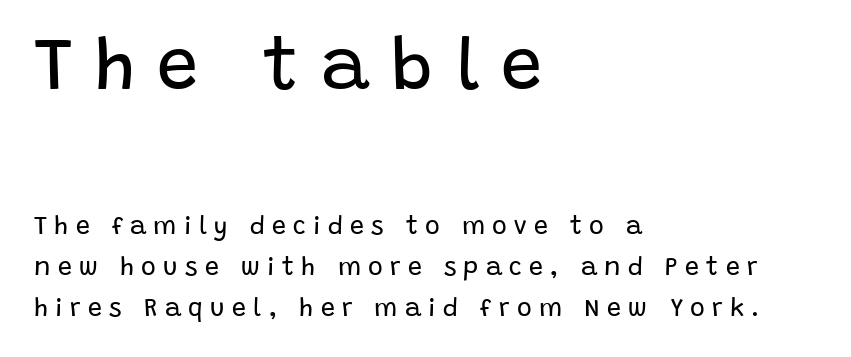
Is this a sans? Yes — the strokes have no serifs. The paragraph has a hard left edge and a soft right edge. The face used here appears at its bigger size in the upper chunk. Lines of text with bare space underneath.
